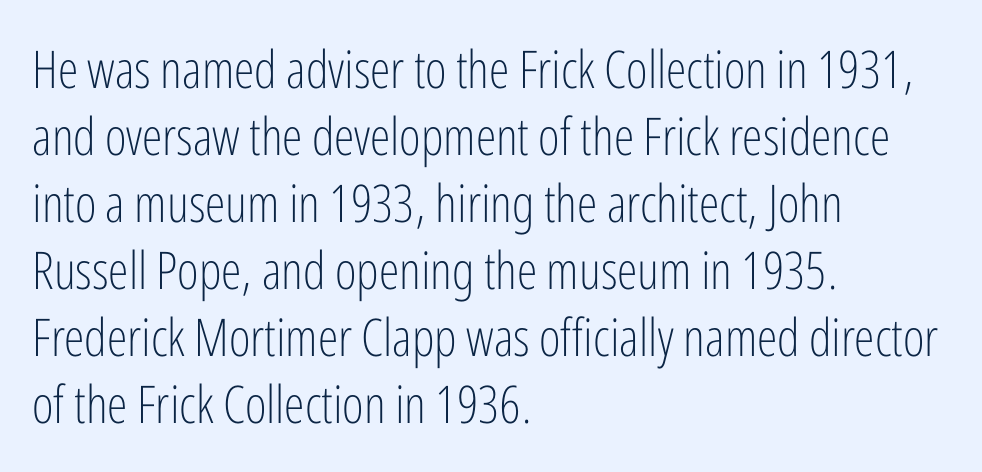
{"serif": "no", "italic": "no", "bold": "no", "weight": "light", "width": "condensed", "stroke_contrast": "low", "x_height": "medium", "monospaced": "no", "underline": "no", "align": "left", "line_spacing": "normal", "line_spacing_ratio": 1.29, "letter_spacing": "normal", "letter_spacing_em": 0.0, "glyph_px": 52}
